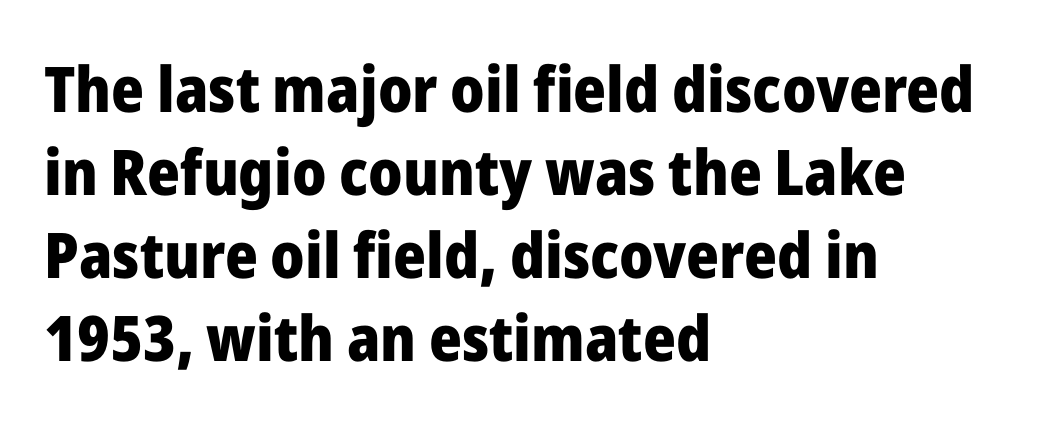
Q: Is the text bold? A: Yes.
Q: Is the text italic (slanted)? A: No, it is upright.
Q: Is the typeface a serif or a sans-serif typeface? A: Sans-serif.
Q: Is the text underlined? A: No.
Q: How is the paragraph aligned? A: Left-aligned.
Q: Is the spacing between letters normal or unusually wide? A: Normal.
Q: Is the spacing between lines tight, normal or loose? A: Normal.
Q: Width (condensed, normal, or wide)? A: Normal.
Q: Stroke contrast? A: Low.
Q: x-height? A: Medium.
Q: Monospaced? A: No.
